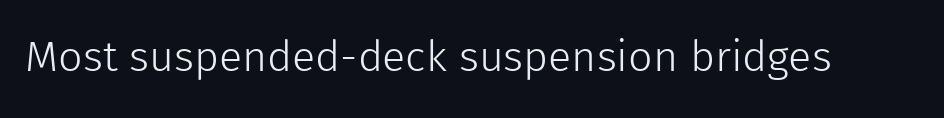
The image shows 43 px light sans-serif type, upright; set normal letter spacing, not underlined; a medium x-height.
